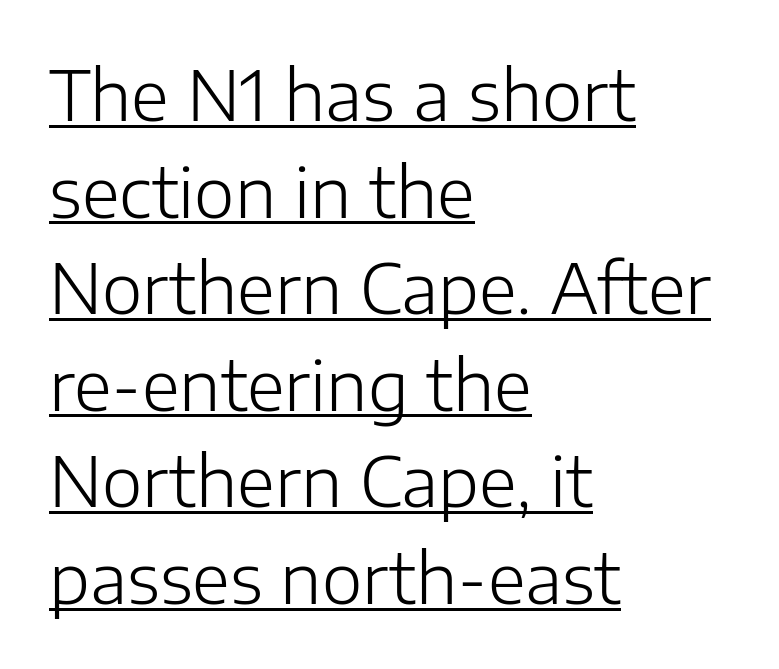
Q: Is the text bold? A: No.
Q: Is the text italic (slanted)? A: No, it is upright.
Q: Is the typeface a serif or a sans-serif typeface? A: Sans-serif.
Q: Is the text underlined? A: Yes.
Q: How is the paragraph aligned? A: Left-aligned.
Q: Is the spacing between letters normal or unusually wide? A: Normal.
Q: Is the spacing between lines tight, normal or loose? A: Normal.
Q: Width (condensed, normal, or wide)? A: Normal.
Q: Stroke contrast? A: Low.
Q: x-height? A: Medium.
Q: Monospaced? A: No.
